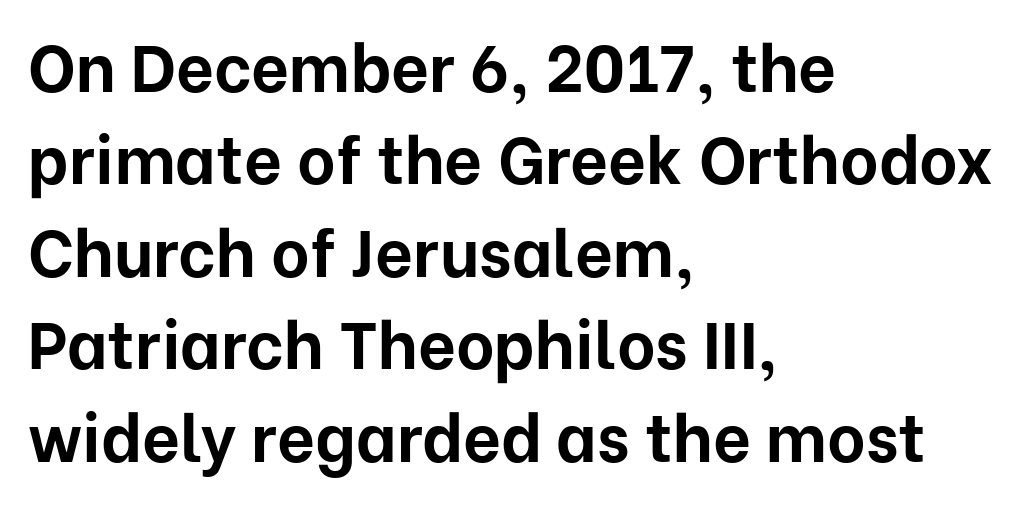
The image shows 66 px bold sans-serif type, upright; set left-aligned, normal line spacing (1.4x), normal letter spacing, not underlined; low stroke contrast and a medium x-height.
